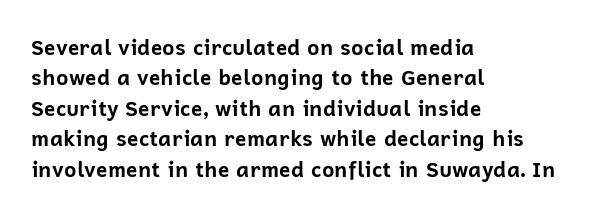
Notice how the stems are strictly vertical — no italics here. These words are printed bold, with thick strokes throughout. Leading: standard. You could call the tracking neutral — neither tight nor loose. The rendering anchors every line to the left-hand side. The words here are not underlined.
